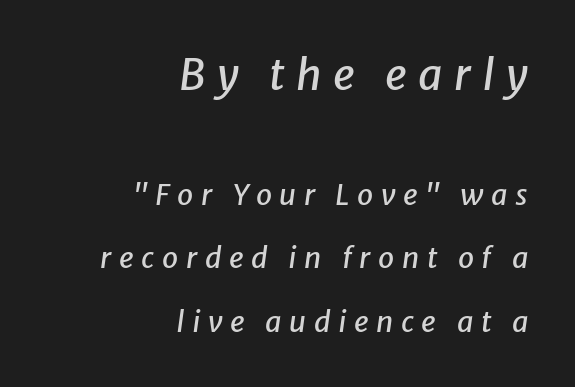
The image shows 43 px text type, italic (leaning right); set right-aligned, loose line spacing (2.19x), unusually wide letter spacing (+0.26 em), not underlined; the first (top) block is 1.48x larger; low stroke contrast and a medium x-height.
